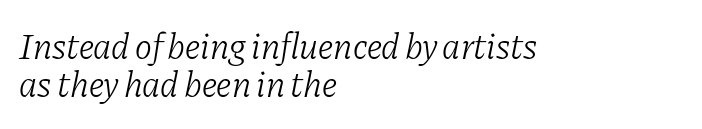
The image shows 36 px light serif type, italic (leaning right); set left-aligned, tight line spacing (1.06x), normal letter spacing, not underlined; low stroke contrast and a medium x-height.
